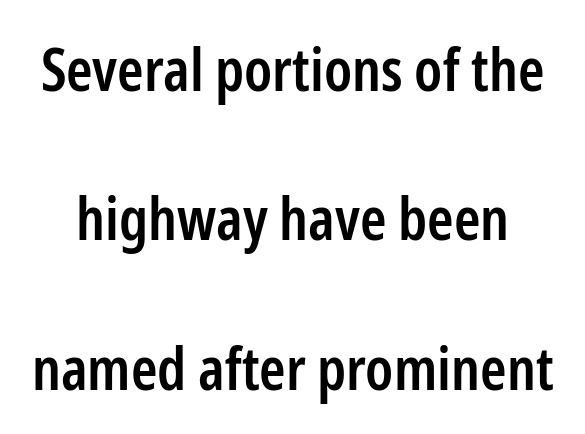
The image shows 60 px semibold, condensed sans-serif type, upright; set loose line spacing (2.49x), normal letter spacing, not underlined; low stroke contrast and a medium x-height.
